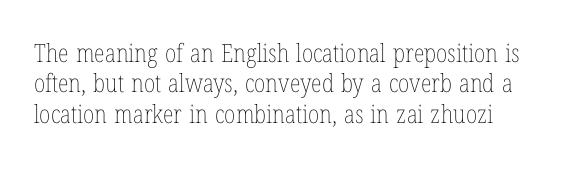
Nope, not italic — everything's standing straight. Only glyphs here, with clear space below each row. Leftover space on each line is placed entirely after the last word. The gaps between neighbouring characters are ordinary and unremarkable. A light-to-regular cut is what we see here.
